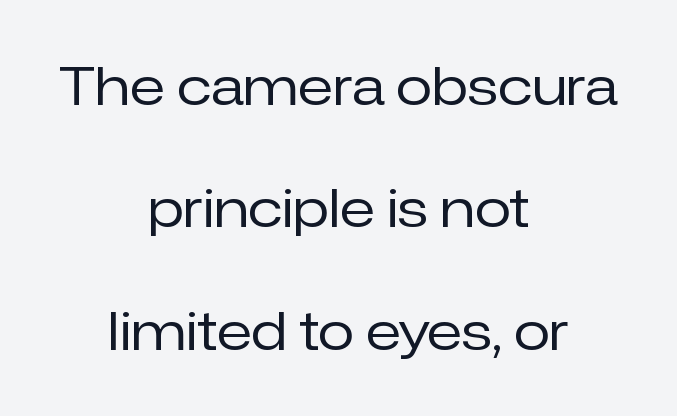
Q: Is the text bold? A: No.
Q: Is the text italic (slanted)? A: No, it is upright.
Q: Is the typeface a serif or a sans-serif typeface? A: Sans-serif.
Q: Is the text underlined? A: No.
Q: How is the paragraph aligned? A: Centered.
Q: Is the spacing between letters normal or unusually wide? A: Normal.
Q: Is the spacing between lines tight, normal or loose? A: Loose.
Q: Width (condensed, normal, or wide)? A: Normal.
Q: Stroke contrast? A: Low.
Q: x-height? A: Medium.
Q: Monospaced? A: No.
